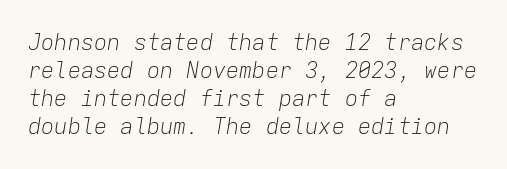
Q: Is the text bold? A: No.
Q: Is the text italic (slanted)? A: Yes, it leans right by about 9 degrees.
Q: Is the text underlined? A: No.
Q: How is the paragraph aligned? A: Left-aligned.
Q: Is the spacing between letters normal or unusually wide? A: Normal.
Q: Is the spacing between lines tight, normal or loose? A: Normal.
